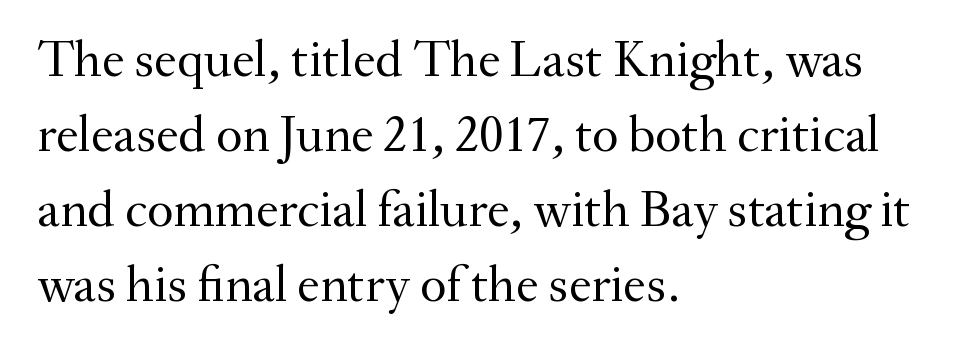
Summary of weight: not heavy and not bold. A typesetter would mark this as roman, not italic. Each row of text sits above clean, open space. The text block is weighted toward the left margin, trailing off unevenly rightward.
